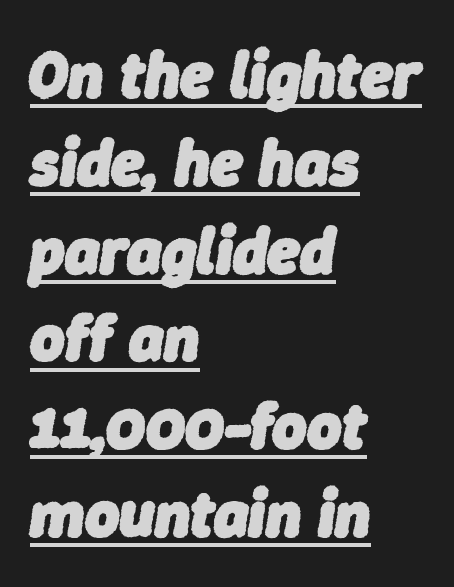
In CSS terms this would be text-align: left. Default kerning and tracking; the words read as compact shapes. Is the type bold? Yes — the strokes are clearly thick and heavy. Line spacing here is normal.
